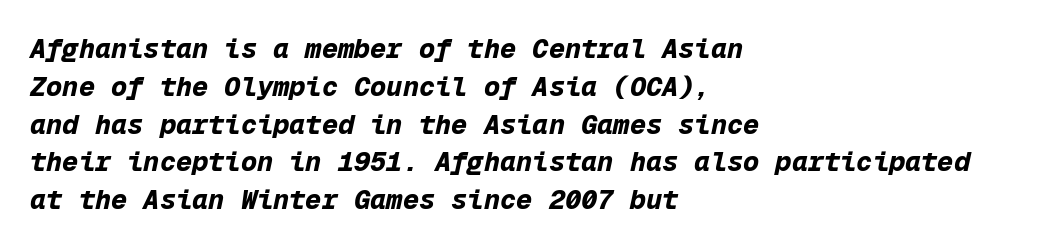
The image shows 27 px bold type, italic (leaning right); set left-aligned, normal line spacing (1.4x), normal letter spacing, not underlined.
